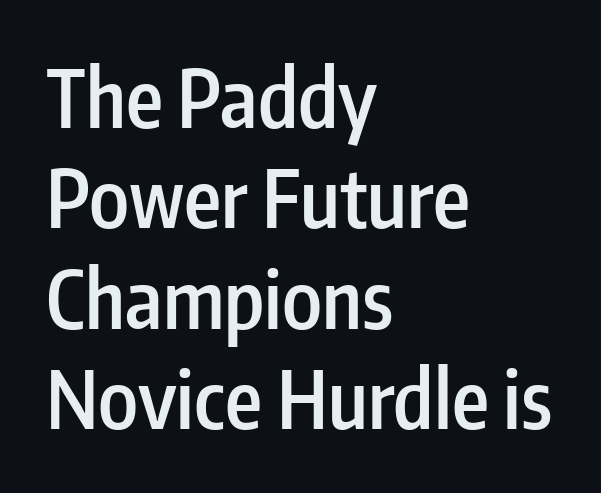
Regular leading. Slightly chunky letters — semibold, I'd say, not full bold. Is this a sans? Yes — the strokes have no serifs. Unmarked baselines from the first word to the last.
